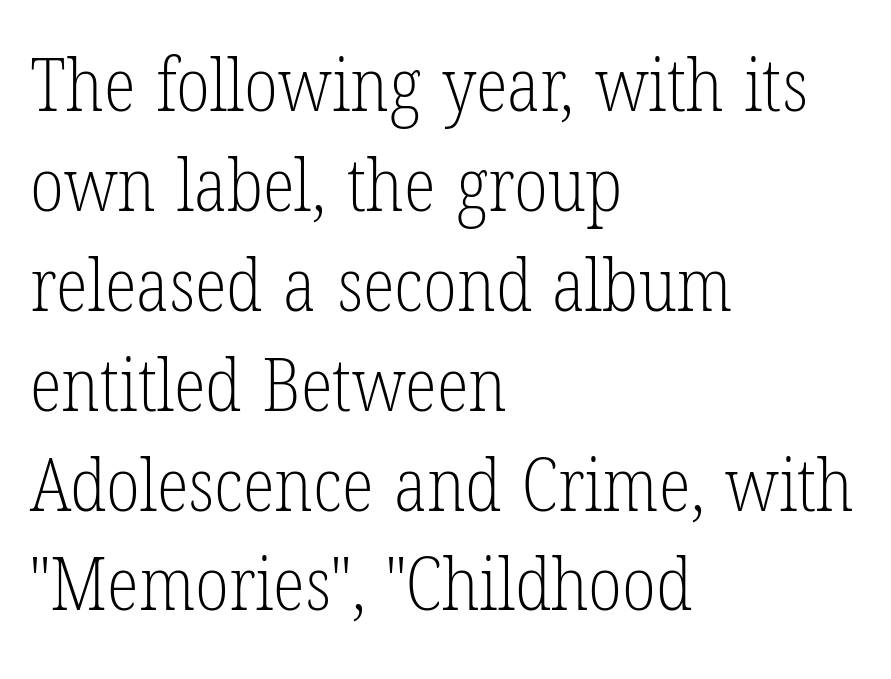
{"serif": "yes", "italic": "no", "bold": "no", "weight": "light", "width": "condensed", "stroke_contrast": "low", "x_height": "medium", "monospaced": "no", "underline": "no", "align": "left", "line_spacing": "normal", "line_spacing_ratio": 1.35, "letter_spacing": "normal", "letter_spacing_em": 0.0, "glyph_px": 74}
